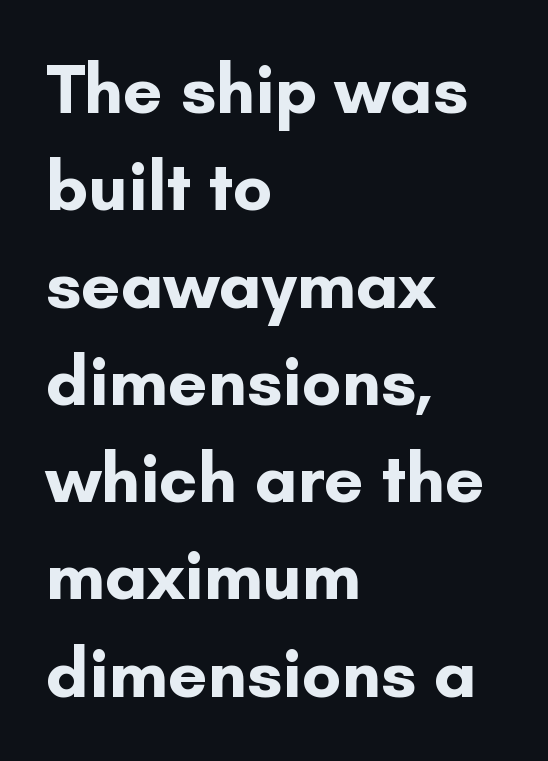
Q: Is the text bold? A: Yes.
Q: Is the text italic (slanted)? A: No, it is upright.
Q: Is the typeface a serif or a sans-serif typeface? A: Sans-serif.
Q: Is the text underlined? A: No.
Q: How is the paragraph aligned? A: Left-aligned.
Q: Is the spacing between letters normal or unusually wide? A: Normal.
Q: Is the spacing between lines tight, normal or loose? A: Normal.
Q: Width (condensed, normal, or wide)? A: Normal.
Q: Stroke contrast? A: Low.
Q: x-height? A: Small.
Q: Monospaced? A: No.
